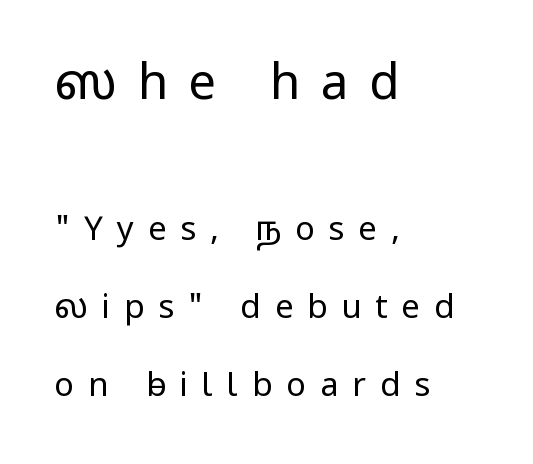
The initial chunk of copy outweighs the following chunk in type size. The typeface chosen for these lines omits serifs. Every character sits straight up, as roman type does. Has an underline been added? It has not.
